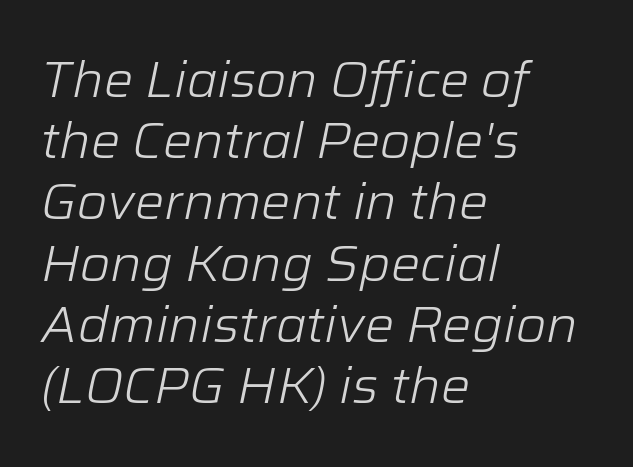
The image shows 49 px light type, italic (leaning right); set left-aligned, normal line spacing (1.25x), normal letter spacing, not underlined; low stroke contrast and a medium x-height.
